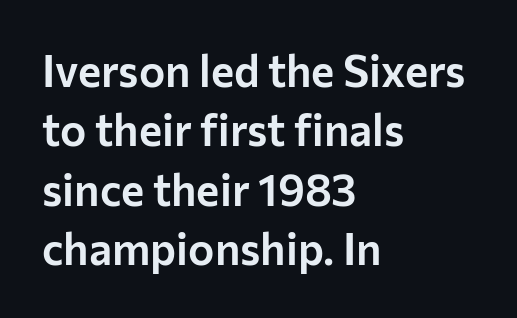
The image shows 44 px sans-serif type, upright; set left-aligned, normal line spacing (1.35x), normal letter spacing, not underlined; low stroke contrast and a medium x-height.
